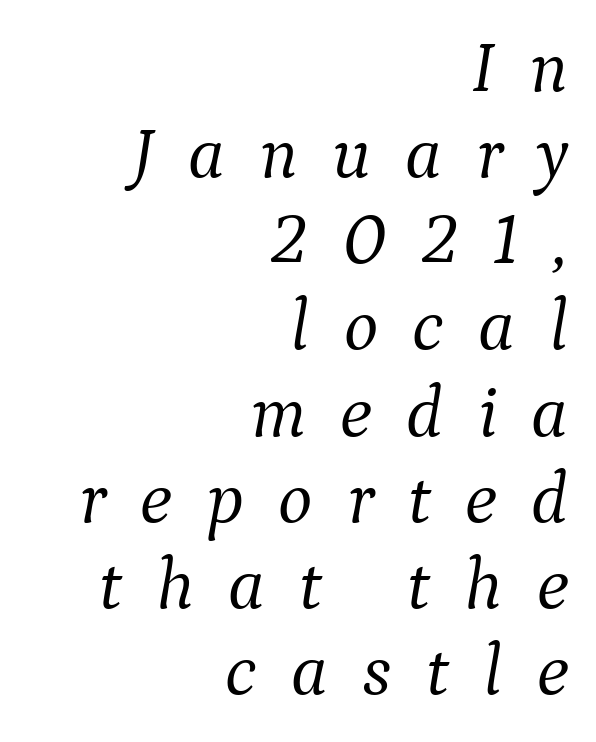
Weight: in the light-to-regular range. The axis of the letterforms is tilted away from vertical. You could not count columns in this text — the font is proportionally spaced. Is the block centered? No — it sits flush against the right margin.
